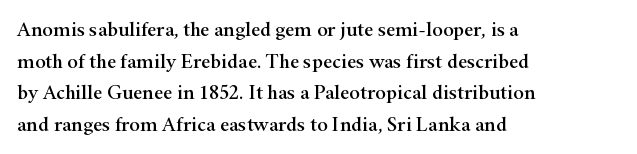
The image shows 20 px text type, upright; set left-aligned, normal line spacing (1.58x), normal letter spacing, not underlined.
